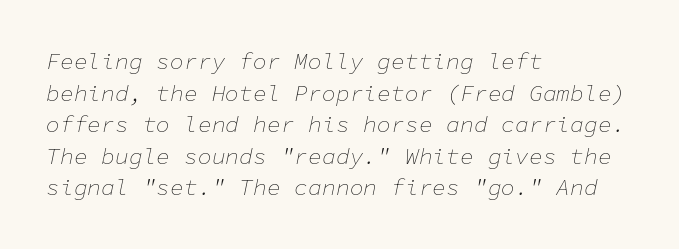
{"italic": "yes", "lean": "right", "slant_degrees": 11, "bold": "no", "underline": "no", "align": "left", "line_spacing": "normal", "line_spacing_ratio": 1.37, "letter_spacing": "normal", "letter_spacing_em": 0.0, "glyph_px": 23}
